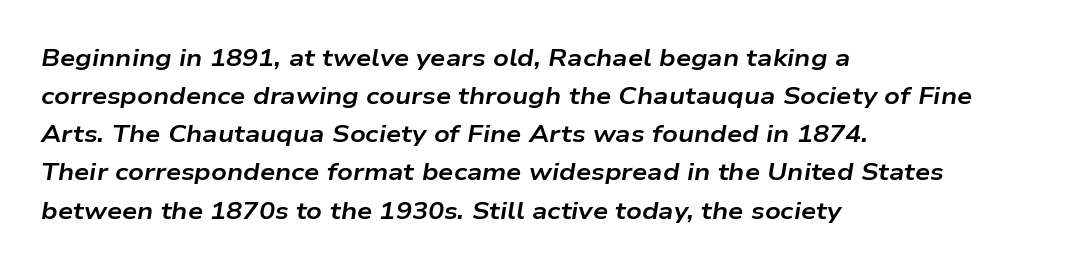
Q: Is the text bold? A: Yes.
Q: Is the text italic (slanted)? A: Yes, it leans right by about 9 degrees.
Q: Is the text underlined? A: No.
Q: How is the paragraph aligned? A: Left-aligned.
Q: Is the spacing between letters normal or unusually wide? A: Normal.
Q: Is the spacing between lines tight, normal or loose? A: Normal.
